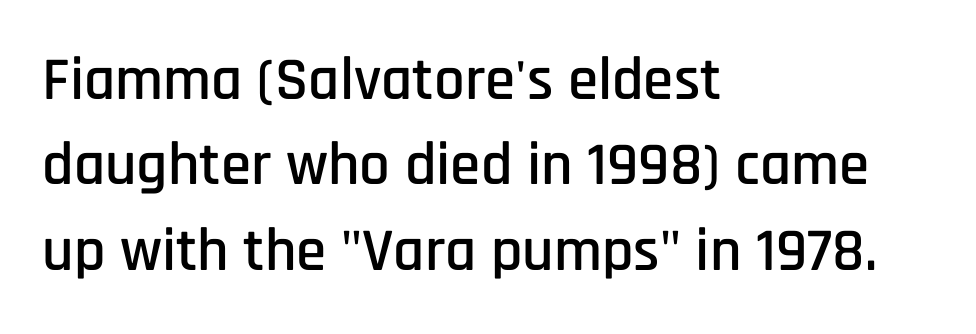
Q: Is the text italic (slanted)? A: No, it is upright.
Q: Is the typeface a serif or a sans-serif typeface? A: Sans-serif.
Q: Is the text underlined? A: No.
Q: How is the paragraph aligned? A: Left-aligned.
Q: Is the spacing between letters normal or unusually wide? A: Normal.
Q: Is the spacing between lines tight, normal or loose? A: Normal.
Q: Width (condensed, normal, or wide)? A: Condensed.
Q: Stroke contrast? A: Low.
Q: x-height? A: Large.
Q: Monospaced? A: No.
